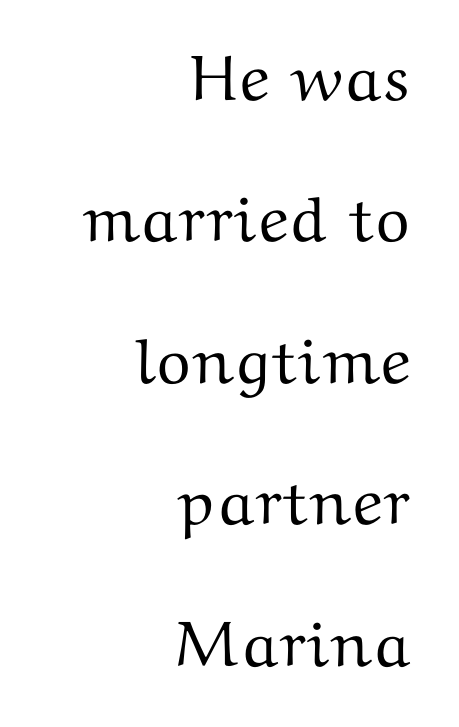
Q: Is the text italic (slanted)? A: No, it is upright.
Q: Is the typeface a serif or a sans-serif typeface? A: Serif.
Q: Is the text underlined? A: No.
Q: How is the paragraph aligned? A: Right-aligned.
Q: Is the spacing between letters normal or unusually wide? A: Normal.
Q: Is the spacing between lines tight, normal or loose? A: Loose.
Q: Width (condensed, normal, or wide)? A: Wide.
Q: Stroke contrast? A: Medium.
Q: x-height? A: Medium.
Q: Monospaced? A: No.
